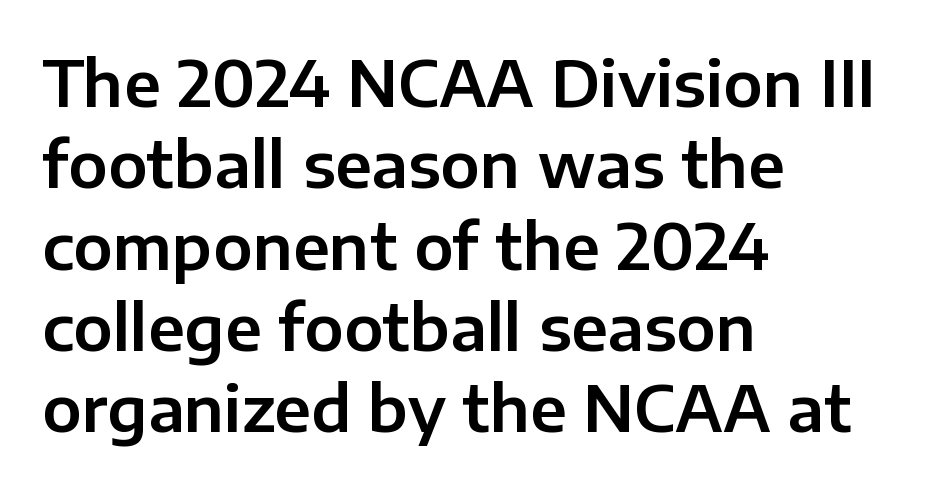
The image shows 63 px sans-serif type, upright; set left-aligned, normal line spacing (1.29x), normal letter spacing, not underlined; low stroke contrast and a medium x-height.
